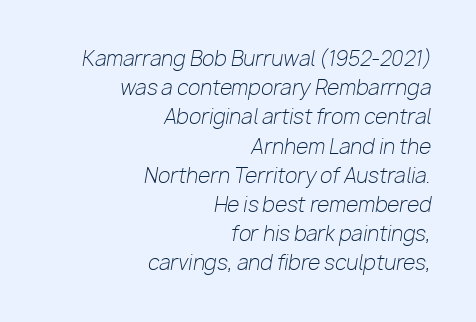
No extra tracking has been applied to these lines. Heft: none added — not bold. Is the type slanted? Yes — the strokes lean at a clear angle. The area under the type is left untouched. The leading is moderate, giving the passage an even texture.
